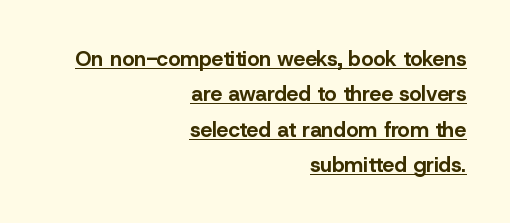
{"italic": "no", "bold": "yes", "underline": "yes", "align": "right", "line_spacing": "normal", "line_spacing_ratio": 1.68, "letter_spacing": "normal", "letter_spacing_em": 0.0, "glyph_px": 21}
